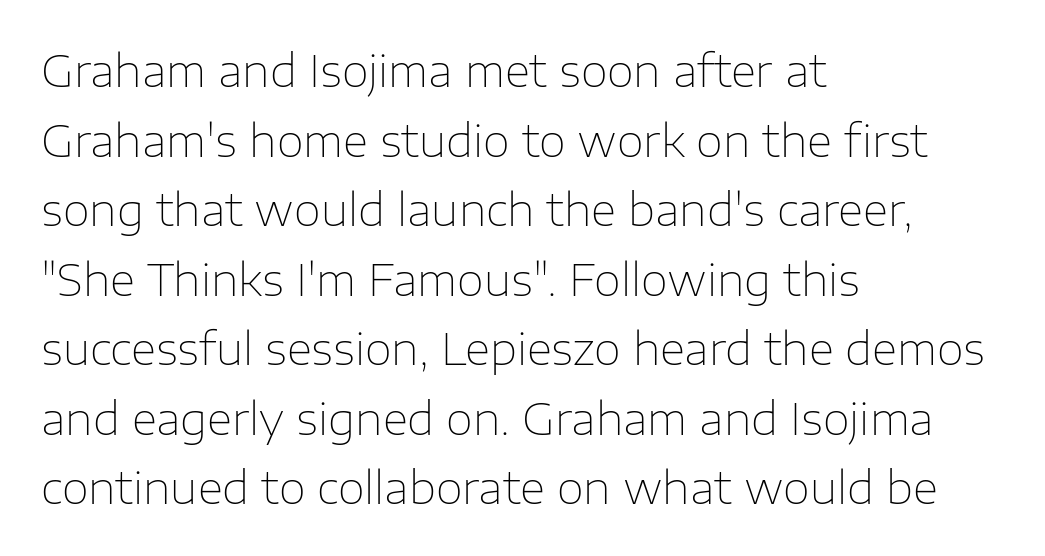
The font family rendered here belongs to the sans-serif group. When letters stand straight like this, we call the style roman or upright. Descender tails drop into unmarked territory. The face looks like a standard text weight, possibly lighter. The setting favours the left margin, as ordinary paragraphs usually do.
